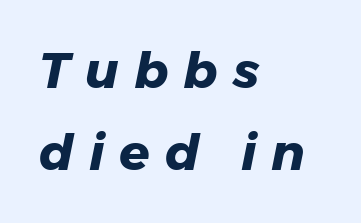
The string is rendered with underlining switched off. Spacing verdict: proportional, widths tailored to each character. Interline gaps are of average width in this sample. Italic: yes, the glyphs are oblique. In terms of letterspacing, this is a distinctly airy, spread setting. Emphasis by weight is at full strength: bold.
